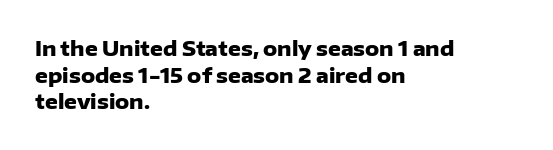
Q: Is the text bold? A: Yes.
Q: Is the text italic (slanted)? A: No, it is upright.
Q: Is the text underlined? A: No.
Q: How is the paragraph aligned? A: Left-aligned.
Q: Is the spacing between letters normal or unusually wide? A: Normal.
Q: Is the spacing between lines tight, normal or loose? A: Normal.
